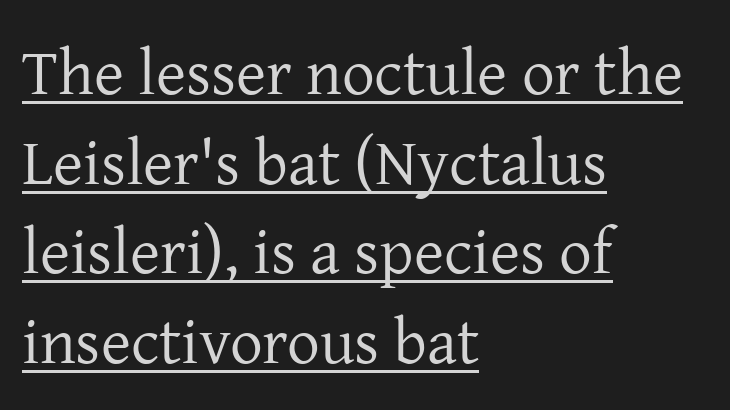
{"serif": "yes", "italic": "no", "bold": "no", "weight": "regular", "width": "normal", "stroke_contrast": "low", "x_height": "medium", "monospaced": "no", "underline": "yes", "align": "left", "line_spacing": "normal", "line_spacing_ratio": 1.38, "letter_spacing": "normal", "letter_spacing_em": 0.0, "glyph_px": 65}
